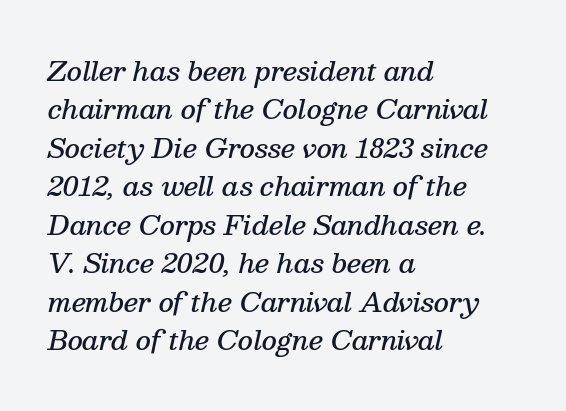
The image shows 26 px text type, italic (leaning right); set left-aligned, normal line spacing (1.48x), normal letter spacing, not underlined.
